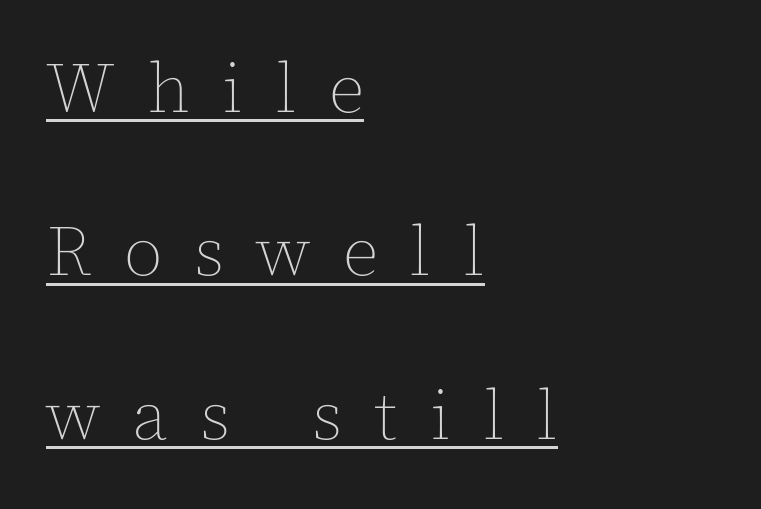
Q: Is the text bold? A: No.
Q: Is the text italic (slanted)? A: No, it is upright.
Q: Is the text underlined? A: Yes.
Q: How is the paragraph aligned? A: Left-aligned.
Q: Is the spacing between letters normal or unusually wide? A: Unusually wide.
Q: Is the spacing between lines tight, normal or loose? A: Loose.
Q: Width (condensed, normal, or wide)? A: Normal.
Q: x-height? A: Medium.
Q: Monospaced? A: No.
